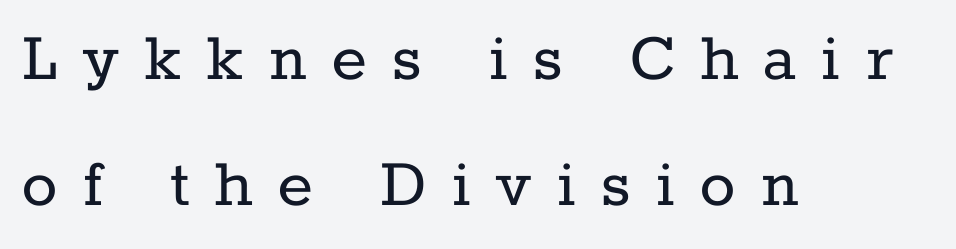
Do the characters align in a grid? No, the font is proportional. Look at the tracking — it's clearly loosened, letters drifting apart. This is roman type, the default non-slanted kind. The baseline area is clear.
